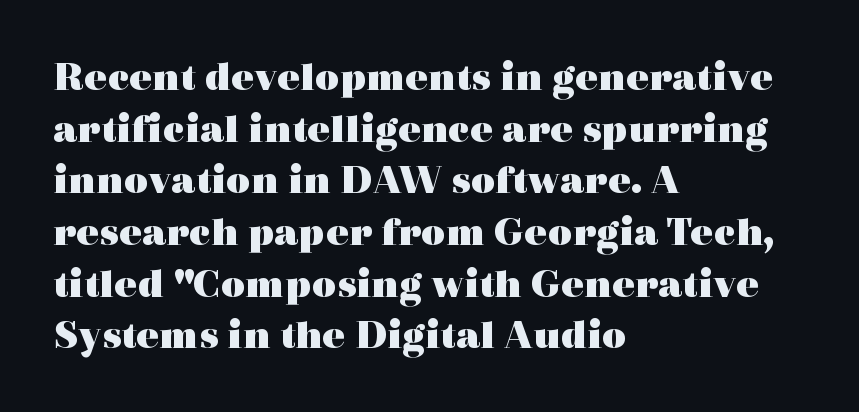
Old-style or modern, the face here clearly has serifs. This sample has the flowing, uneven cadence of proportional lettering. The passage shown is emphatically bold. The passage is arranged the way most books set body copy — flush left. The specimen reads as upright at a glance.
